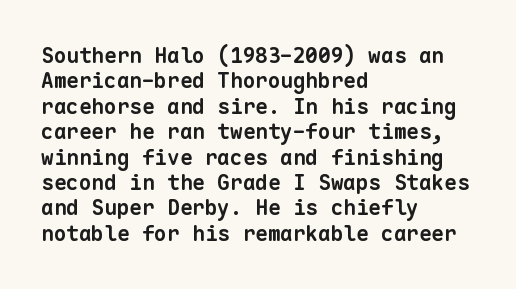
The image shows 21 px bold type; set left-aligned, line spacing 1.21x, normal letter spacing, not underlined.
